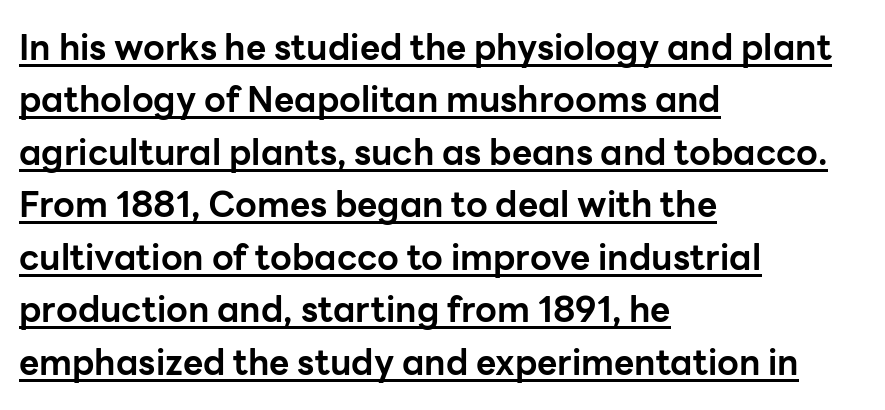
This sample is left-justified, so line endings fall wherever the words run out. A rule runs beneath these lines of type. A typesetter would call this leading conventional body-copy spacing. Think of a printed novel: that variable character pitch is what you see here. The passage shown has conventional tracking throughout.
